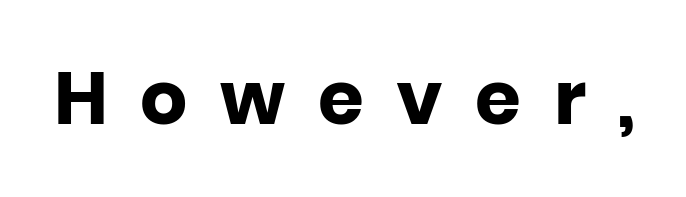
The image shows 74 px heavy sans-serif type, upright; set unusually wide letter spacing (+0.44 em), not underlined; low stroke contrast and a large x-height.
